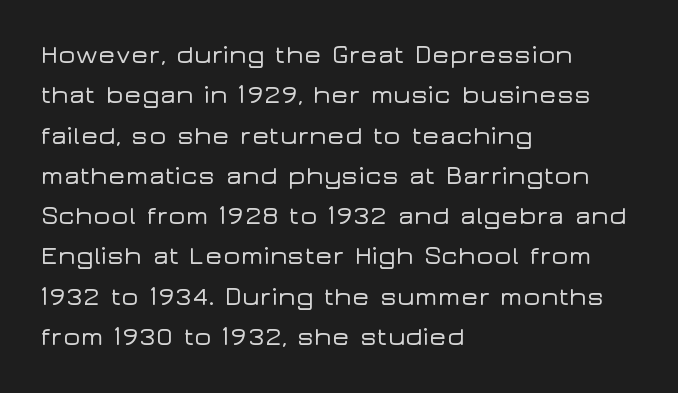
{"italic": "no", "underline": "no", "align": "left", "line_spacing": "normal", "line_spacing_ratio": 1.55, "letter_spacing": "normal", "letter_spacing_em": 0.0, "glyph_px": 26}
